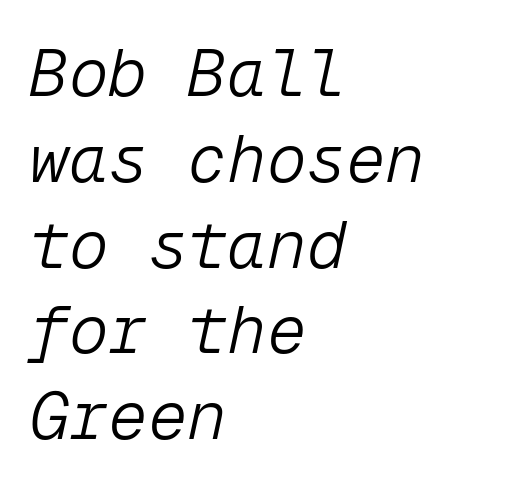
The image shows 66 px light type, italic (leaning right), monospaced; set left-aligned, normal line spacing (1.3x), normal letter spacing, not underlined; low stroke contrast and a medium x-height.
